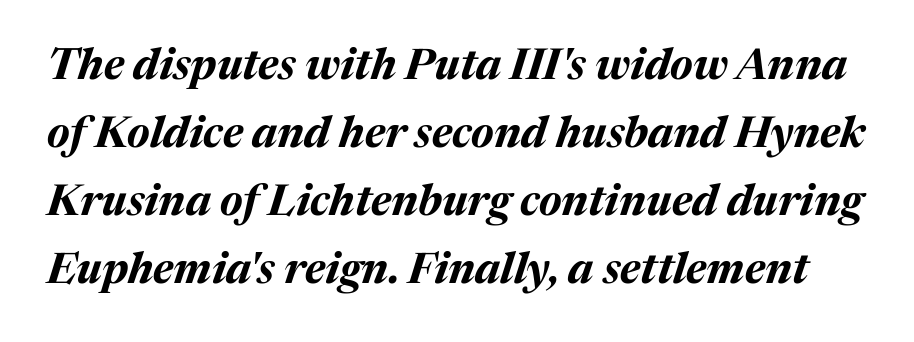
{"italic": "yes", "lean": "right", "slant_degrees": 17, "bold": "yes", "weight": "bold", "width": "normal", "stroke_contrast": "medium", "x_height": "medium", "monospaced": "no", "underline": "no", "line_spacing": "normal", "line_spacing_ratio": 1.58, "letter_spacing": "normal", "letter_spacing_em": 0.0, "glyph_px": 43}
